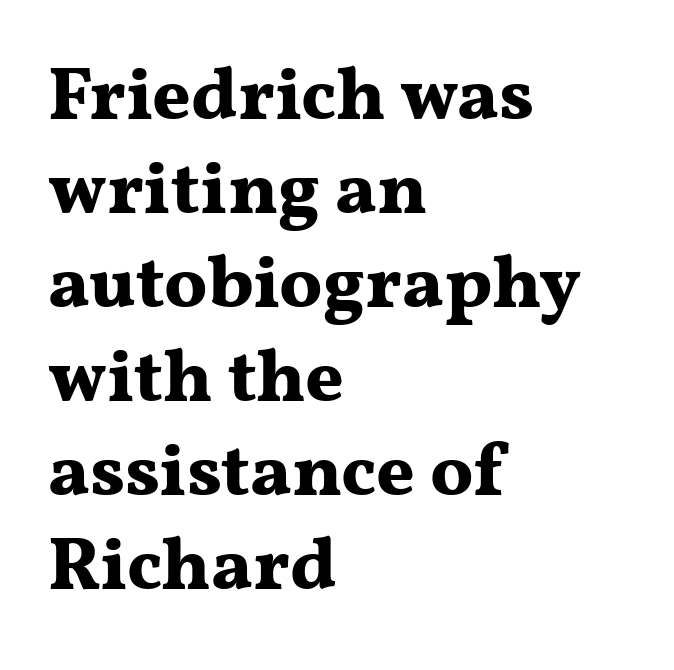
Q: Is the text bold? A: Yes.
Q: Is the text italic (slanted)? A: No, it is upright.
Q: Is the typeface a serif or a sans-serif typeface? A: Serif.
Q: Is the text underlined? A: No.
Q: How is the paragraph aligned? A: Left-aligned.
Q: Is the spacing between letters normal or unusually wide? A: Normal.
Q: Is the spacing between lines tight, normal or loose? A: Normal.
Q: Width (condensed, normal, or wide)? A: Wide.
Q: Stroke contrast? A: Medium.
Q: x-height? A: Medium.
Q: Monospaced? A: No.
